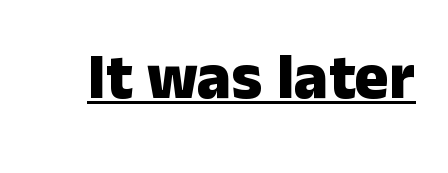
{"serif": "no", "italic": "no", "bold": "yes", "weight": "heavy", "width": "normal", "stroke_contrast": "low", "x_height": "medium", "monospaced": "no", "underline": "yes", "letter_spacing": "normal", "letter_spacing_em": 0.0, "glyph_px": 64}
